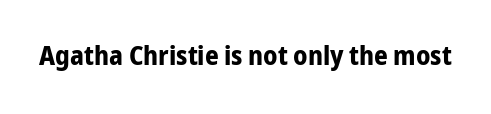
Q: Is the text bold? A: Yes.
Q: Is the text italic (slanted)? A: No, it is upright.
Q: Is the text underlined? A: No.
Q: Is the spacing between letters normal or unusually wide? A: Normal.
